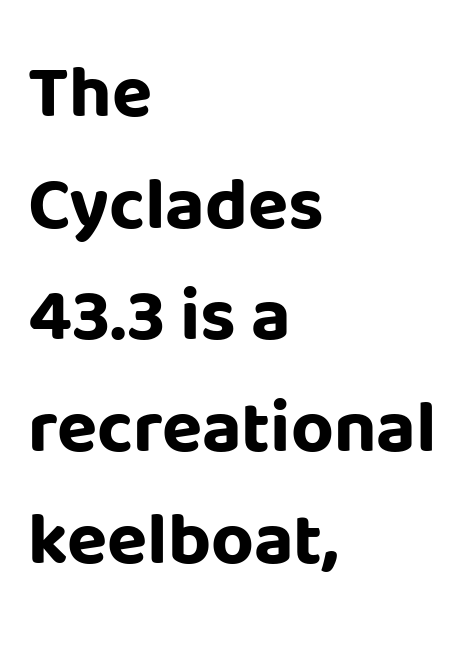
The image shows 74 px bold sans-serif type, upright; set left-aligned, normal line spacing (1.51x), normal letter spacing, not underlined; low stroke contrast and a large x-height.
